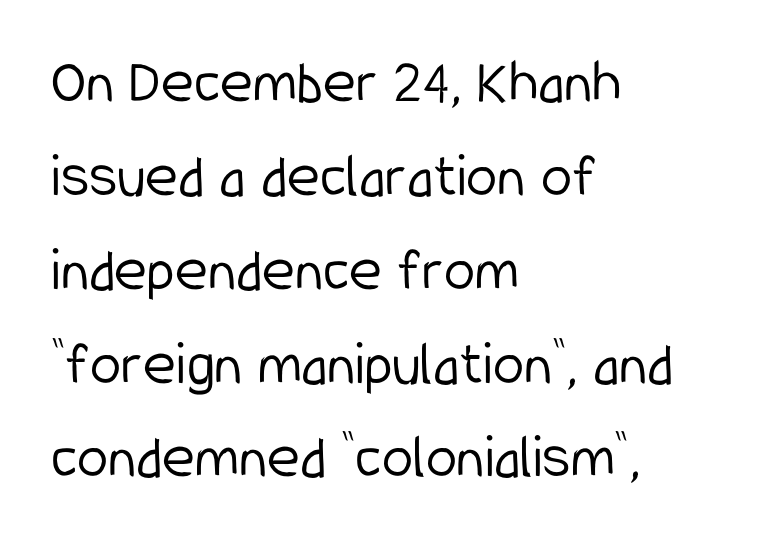
{"serif": "no", "italic": "no", "bold": "no", "weight": "light", "width": "condensed", "stroke_contrast": "low", "x_height": "medium", "monospaced": "no", "underline": "no", "align": "left", "line_spacing": "normal", "line_spacing_ratio": 1.49, "letter_spacing": "normal", "letter_spacing_em": 0.0, "glyph_px": 63}
